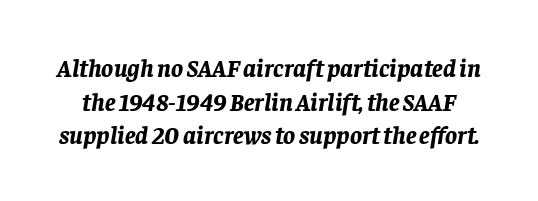
Q: Is the text bold? A: Yes.
Q: Is the text italic (slanted)? A: Yes, it leans right by about 8 degrees.
Q: Is the text underlined? A: No.
Q: Is the spacing between letters normal or unusually wide? A: Normal.
Q: Is the spacing between lines tight, normal or loose? A: Normal.
